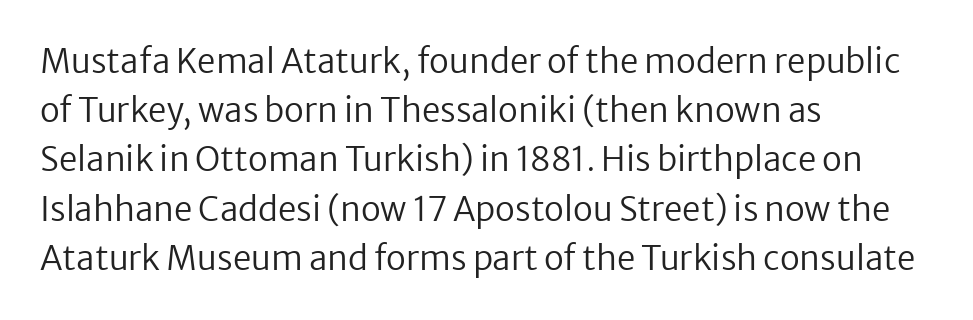
The image shows 33 px regular-weight sans-serif type, upright; set left-aligned, normal line spacing (1.49x), normal letter spacing, not underlined; low stroke contrast and a medium x-height.
